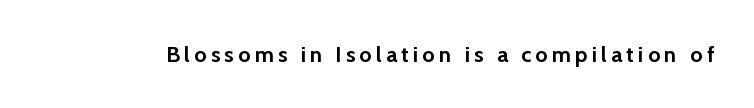
The image shows 22 px bold type, upright; set not underlined.
